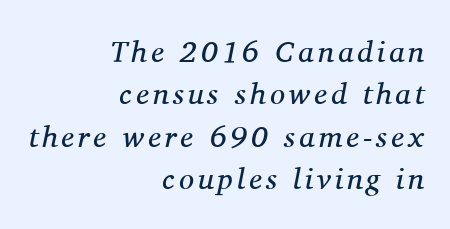
The leading is moderate, giving the passage an even texture. Proportional: the letters do not fall into vertical columns. The text block is weighted toward the right margin, trailing off unevenly leftward. Every character sits at an angle, as italics do.
